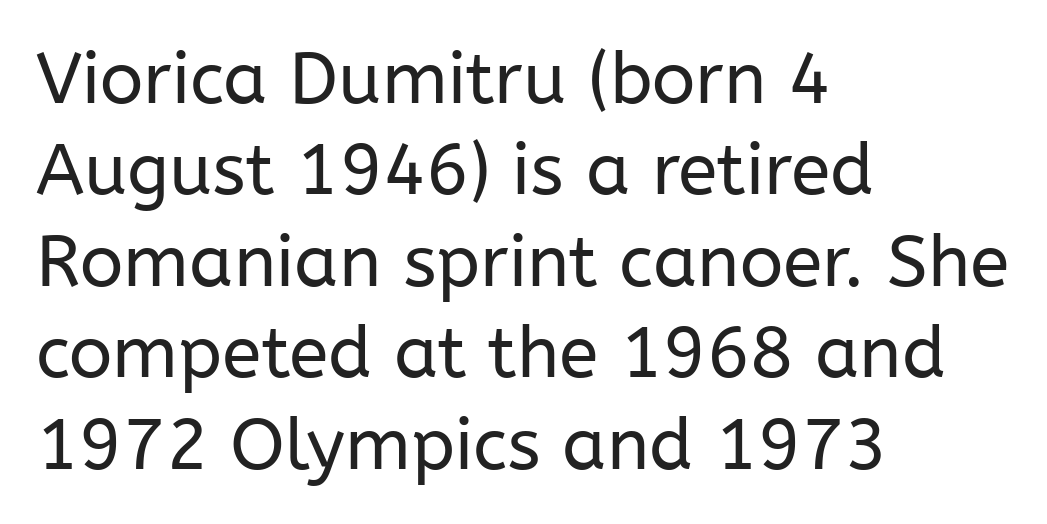
The image shows 72 px regular-weight sans-serif type, upright; set left-aligned, normal line spacing (1.27x), normal letter spacing, not underlined; low stroke contrast and a medium x-height.
